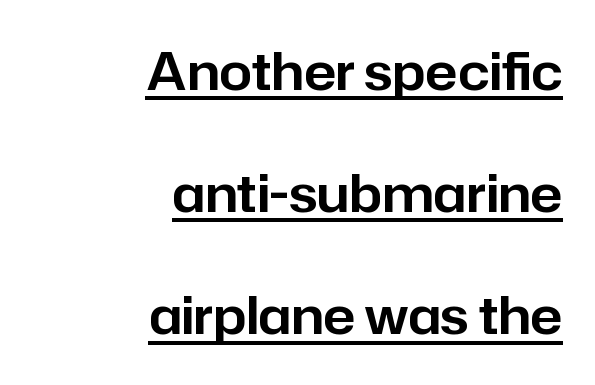
{"serif": "no", "italic": "no", "width": "normal", "stroke_contrast": "low", "x_height": "medium", "monospaced": "no", "underline": "yes", "align": "right", "line_spacing": "loose", "line_spacing_ratio": 2.35, "letter_spacing": "normal", "letter_spacing_em": 0.0, "glyph_px": 52}
